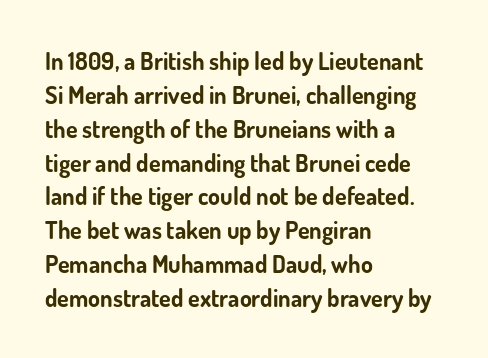
{"italic": "no", "bold": "yes", "underline": "no", "align": "left", "line_spacing": "normal", "line_spacing_ratio": 1.41, "letter_spacing": "normal", "letter_spacing_em": 0.0, "glyph_px": 24}
